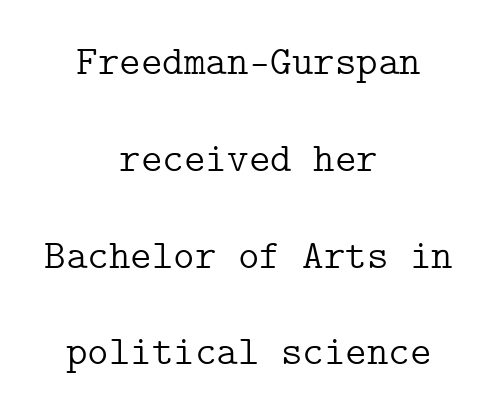
Centered paragraph, ragged on both sides. The lettering stays uniformly vertical, giving the passage a roman look. The letters sit at their default tracking, neither squeezed nor spread. The space beneath each line is pristine and unruled. This rendering employs a face with finishing strokes, i.e., a serif. Students, observe: this is what heavily led, spacious text looks like.
